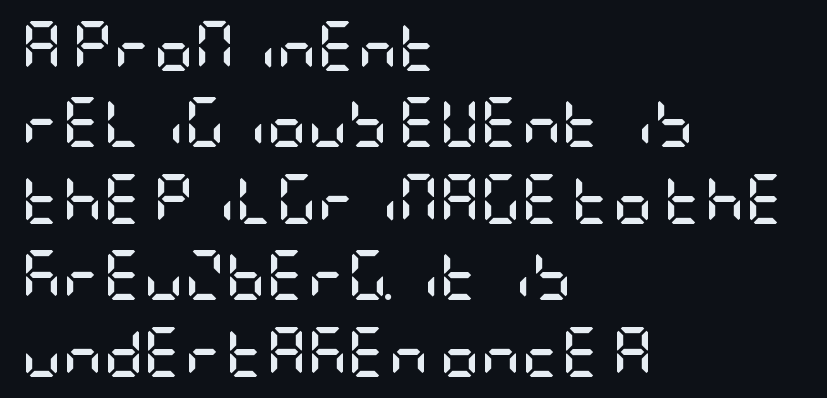
The image shows 50 px semibold, condensed sans-serif type, upright; set left-aligned, normal line spacing (1.53x), normal letter spacing, not underlined; low stroke contrast and a large x-height.
